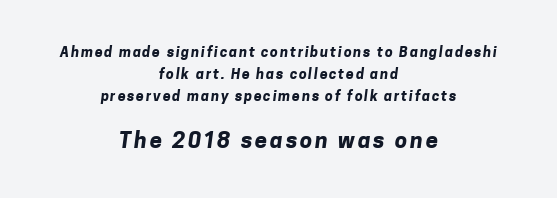
Q: Is the text bold? A: Yes.
Q: Is the text underlined? A: No.
Q: How is the paragraph aligned? A: Centered.
Q: Is the spacing between lines tight, normal or loose? A: Normal.
Q: Which block of text is set in a larger size, the first (top) or the second (bottom)? A: The second (bottom) one.
